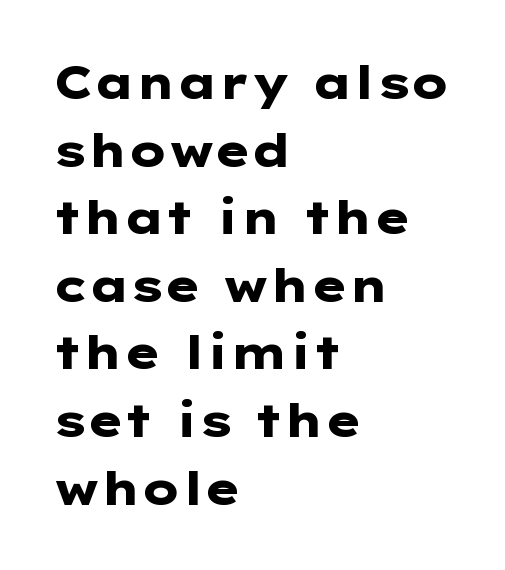
{"serif": "no", "italic": "no", "bold": "yes", "weight": "heavy", "width": "wide", "stroke_contrast": "low", "x_height": "medium", "monospaced": "no", "underline": "no", "align": "left", "line_spacing": "normal", "line_spacing_ratio": 1.47, "letter_spacing": "normal", "letter_spacing_em": 0.0, "glyph_px": 46}
